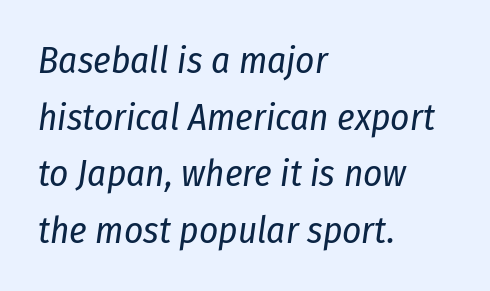
The image shows 37 px regular-weight, condensed type, italic (leaning right); set left-aligned, normal line spacing (1.53x), normal letter spacing, not underlined; low stroke contrast and a medium x-height.
